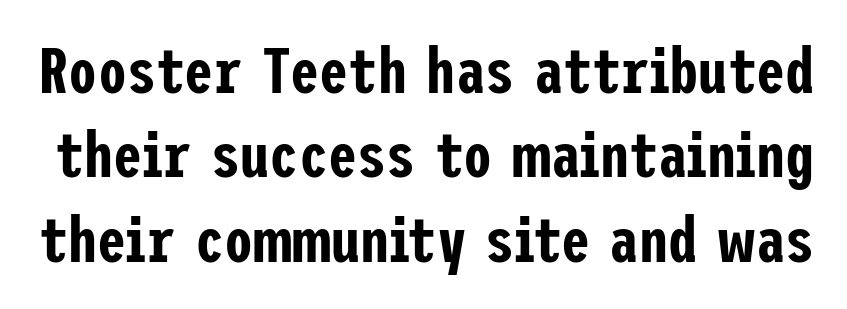
Upright lettering throughout. Look at the bottom of the vertical strokes: they stop flat, with no serifs. Summary of vertical rhythm: regular, with standard interline spacing. Caption: standard tracking, unaltered. Each row of text sits above clean, open space.
